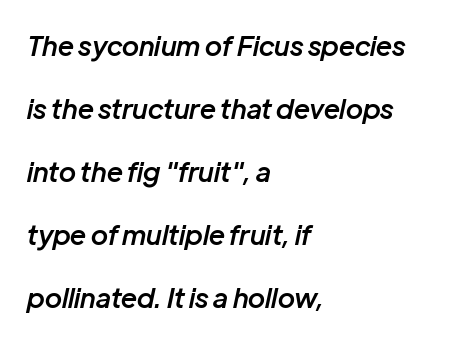
The image shows 27 px text type, italic (leaning right); set left-aligned, loose line spacing (2.33x), normal letter spacing, not underlined.
